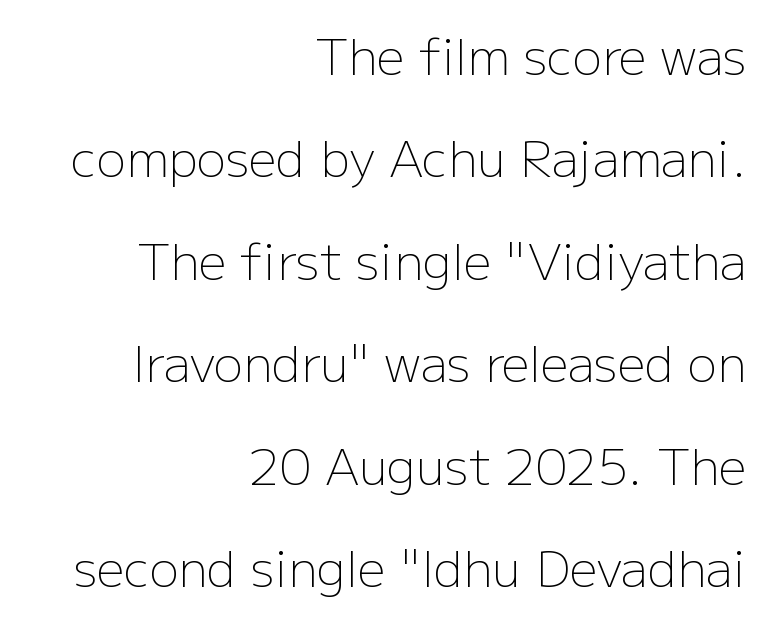
Q: Is the text bold? A: No.
Q: Is the text italic (slanted)? A: No, it is upright.
Q: Is the typeface a serif or a sans-serif typeface? A: Sans-serif.
Q: Is the text underlined? A: No.
Q: How is the paragraph aligned? A: Right-aligned.
Q: Is the spacing between letters normal or unusually wide? A: Normal.
Q: Is the spacing between lines tight, normal or loose? A: Loose.
Q: Width (condensed, normal, or wide)? A: Normal.
Q: Stroke contrast? A: Low.
Q: x-height? A: Medium.
Q: Monospaced? A: No.
